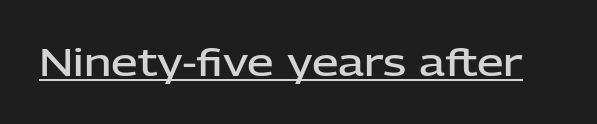
The image shows 38 px semibold sans-serif type, upright; set normal letter spacing, underlined; low stroke contrast and a medium x-height.
